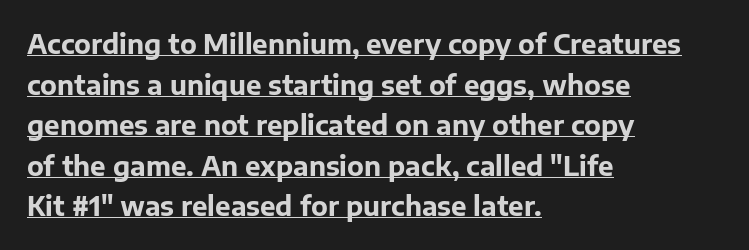
The font is running at its bold setting. The glyphs are accompanied by a horizontal stroke just below them. Quick note: interline space is typical. Italic? Not at all — the glyphs are vertical. Look at the tracking — it's just the regular setting, nothing added. Line starts are locked; line ends wander.
